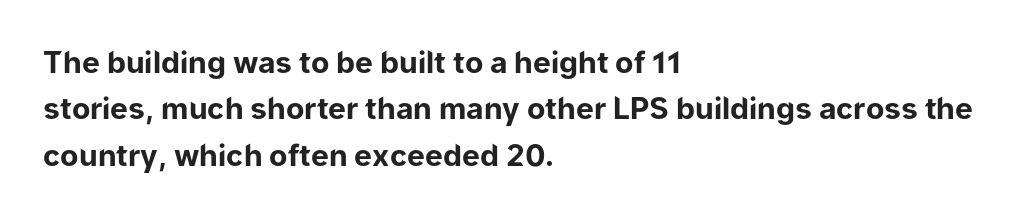
Underline: absent. Heavy, bold letterforms. The text was rendered using a sans face with plain stroke endings. The gaps between neighbouring characters are ordinary and unremarkable. The face used here is proportionally spaced, like ordinary book or web type. Ascenders rise straight up at ninety degrees.
